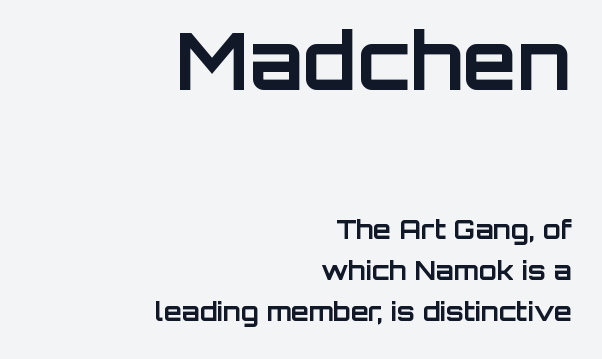
{"serif": "no", "italic": "no", "bold": "yes", "weight": "bold", "width": "normal", "stroke_contrast": "low", "x_height": "large", "monospaced": "no", "underline": "no", "align": "right", "line_spacing": "normal", "line_spacing_ratio": 1.59, "letter_spacing": "normal", "letter_spacing_em": 0.0, "larger_block": "first", "size_ratio": 3.04, "glyph_px": 79}
